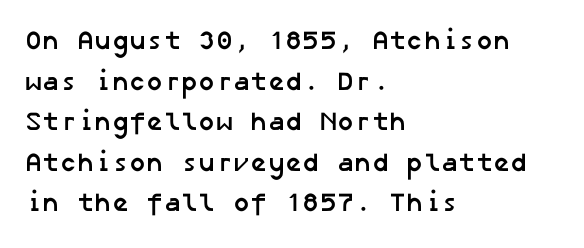
Q: Is the text bold? A: Yes.
Q: Is the text underlined? A: No.
Q: How is the paragraph aligned? A: Left-aligned.
Q: Is the spacing between letters normal or unusually wide? A: Normal.
Q: Is the spacing between lines tight, normal or loose? A: Normal.
